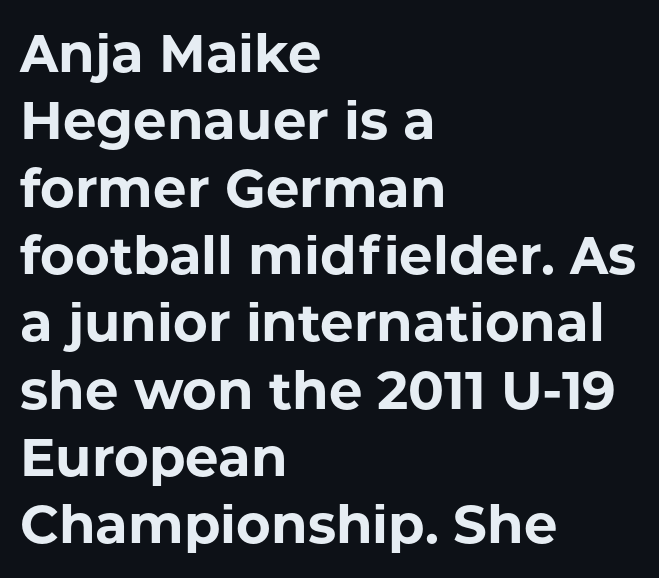
{"serif": "no", "italic": "no", "bold": "yes", "weight": "bold", "width": "normal", "stroke_contrast": "low", "x_height": "medium", "monospaced": "no", "underline": "no", "align": "left", "line_spacing": "normal", "line_spacing_ratio": 1.27, "letter_spacing": "normal", "letter_spacing_em": 0.0, "glyph_px": 53}
